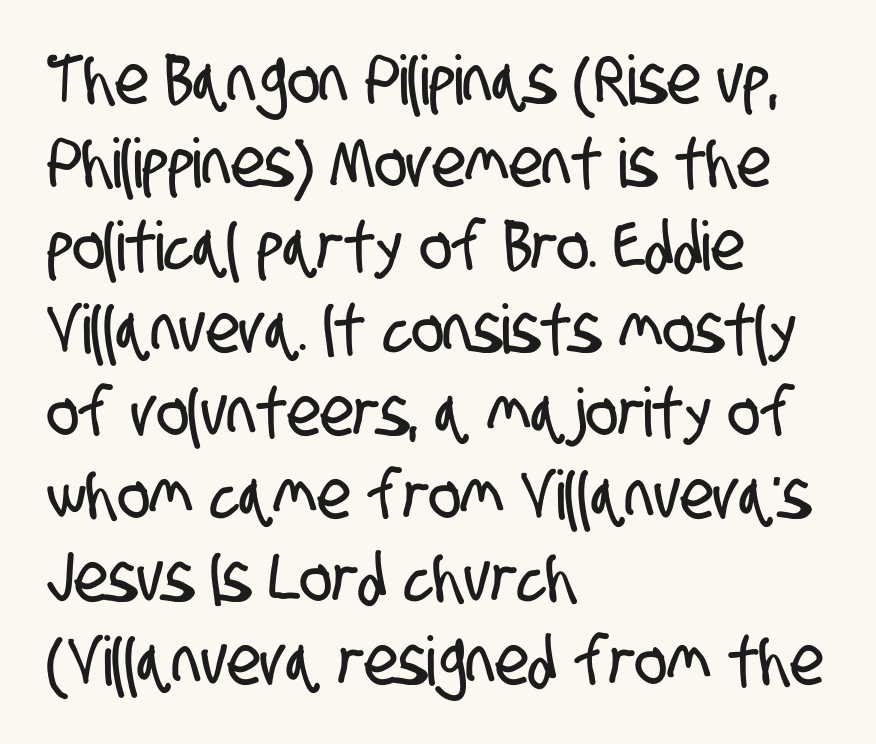
Q: Is the typeface a serif or a sans-serif typeface? A: Sans-serif.
Q: Is the text underlined? A: No.
Q: How is the paragraph aligned? A: Left-aligned.
Q: Is the spacing between letters normal or unusually wide? A: Normal.
Q: Width (condensed, normal, or wide)? A: Condensed.
Q: Stroke contrast? A: Low.
Q: x-height? A: Large.
Q: Monospaced? A: No.
